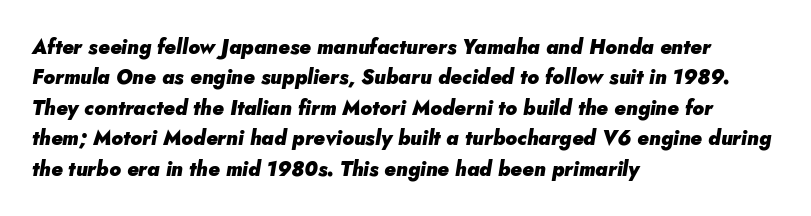
Q: Is the text bold? A: Yes.
Q: Is the text italic (slanted)? A: Yes, it leans right by about 5 degrees.
Q: Is the text underlined? A: No.
Q: How is the paragraph aligned? A: Left-aligned.
Q: Is the spacing between letters normal or unusually wide? A: Normal.
Q: Is the spacing between lines tight, normal or loose? A: Normal.
